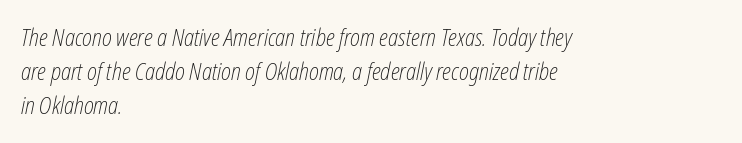
A light-to-regular cut is what we see here. Look at the tracking — it's just the regular setting, nothing added. Is the type slanted? Yes — the strokes lean at a clear angle. Horizontal bands of white between lines are of average thickness. Every row of glyphs begins at an identical x-position on the left.
